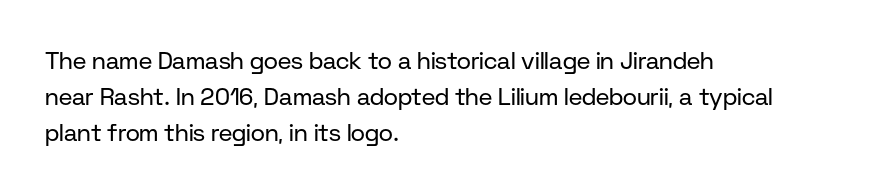
There is no visible air inserted between adjacent glyphs. The rendering anchors every line to the left-hand side. Counters stay open thanks to moderate or lighter strokes. Is there much room between lines? A standard amount, neither cramped nor airy. Type without underlining.
